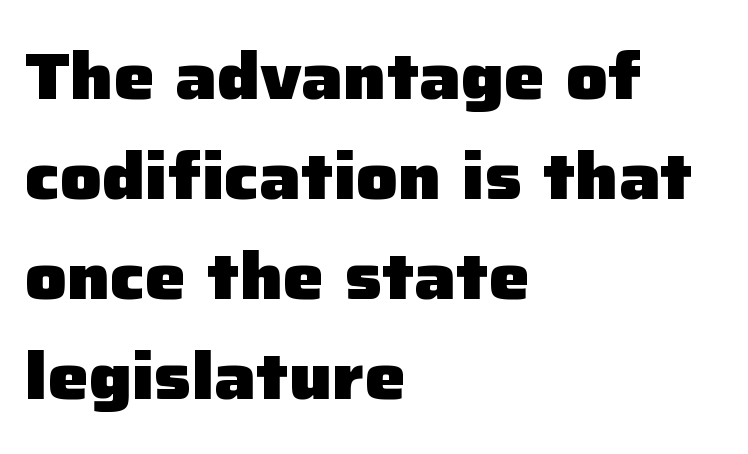
{"serif": "no", "italic": "no", "bold": "yes", "weight": "heavy", "width": "normal", "stroke_contrast": "low", "x_height": "medium", "monospaced": "no", "underline": "no", "align": "left", "line_spacing": "normal", "line_spacing_ratio": 1.54, "letter_spacing": "normal", "letter_spacing_em": 0.0, "glyph_px": 65}
